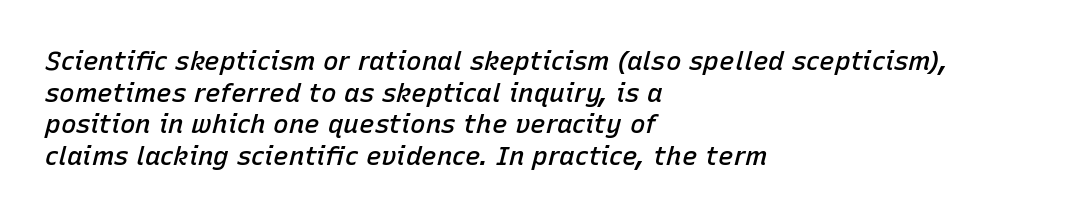
Look at the tracking — it's just the regular setting, nothing added. Nobody drew a line under any word here. This sample uses an oblique cut, with every glyph tilted off the vertical. Left-aligned paragraph, ragged on the right. Caption: semibold face, moderately heavy strokes.
